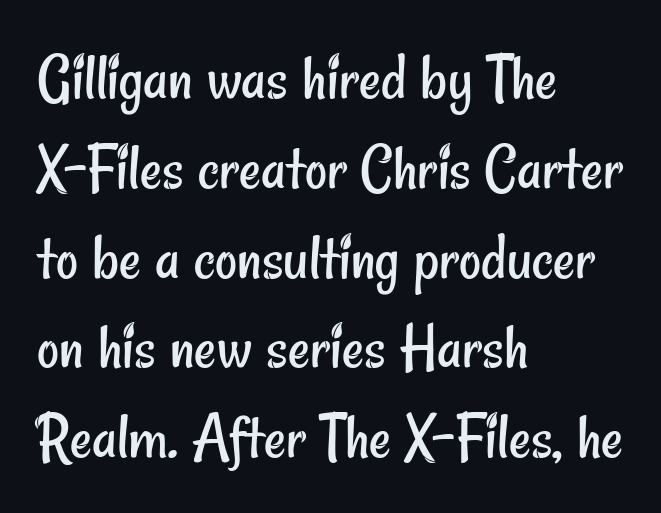
The image shows 68 px regular-weight, condensed sans-serif type; set left-aligned, normal line spacing (1.32x), normal letter spacing, not underlined; low stroke contrast and a small x-height.
